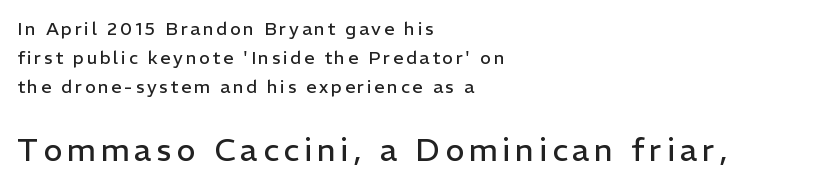
{"serif": "no", "italic": "no", "bold": "no", "weight": "regular", "width": "normal", "stroke_contrast": "low", "x_height": "medium", "monospaced": "no", "underline": "no", "align": "left", "line_spacing": "normal", "line_spacing_ratio": 1.6, "larger_block": "second", "size_ratio": 1.78, "glyph_px": 32}
